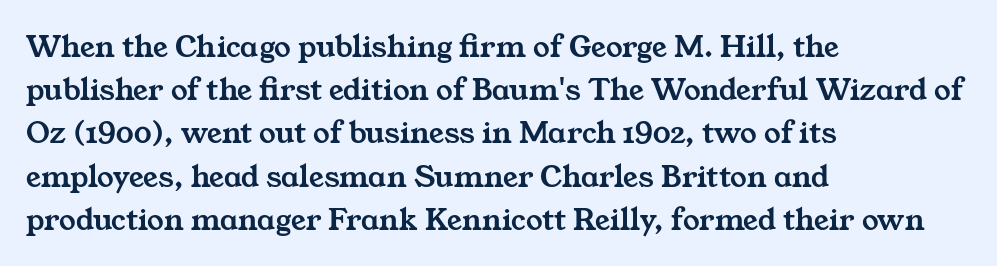
The letterforms sit shoulder to shoulder at normal distance. Left-aligned paragraph, ragged on the right. The baseline area is clear. A serif font was chosen for this passage.
